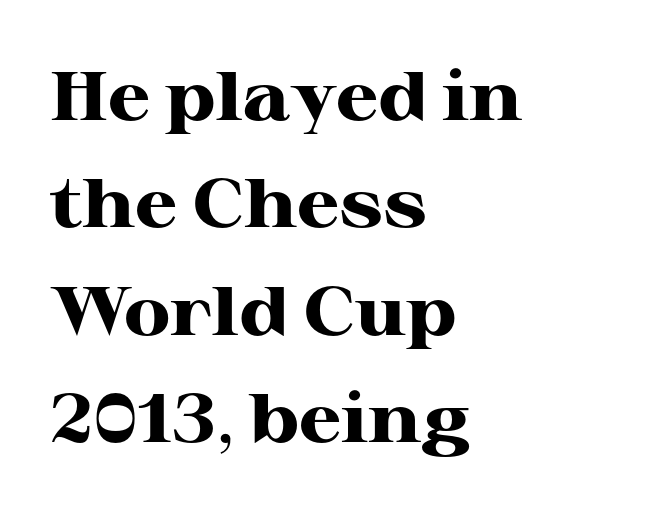
The rendering shows small feet on the letterforms — a serif design. In terms of leading, this rendering sits right in the middle. Tall strokes in this sample are plumb rather than angled. Beneath every word, the page is bare. The tracking reads as untouched default to a designer's eye. Do the characters align in a grid? No, the font is proportional.
